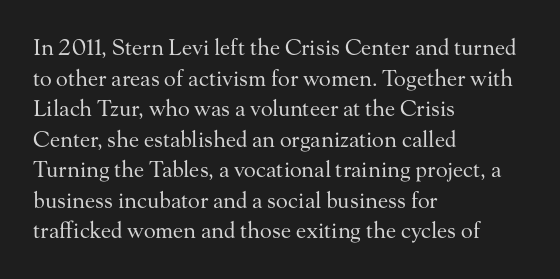
Here the glyphs are tracked normally, forming tight word shapes. This sample keeps an unexceptional amount of space between lines. Every character sits straight up, as roman type does. Each stroke keeps to a modest, everyday thickness or less. This rendering uses left alignment, leaving the right contour irregular. Descenders are the only things crossing below the line.
